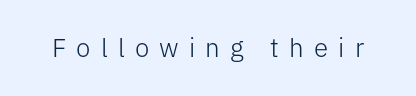
The image shows 26 px text type, upright; set unusually wide letter spacing (+0.39 em), not underlined.
